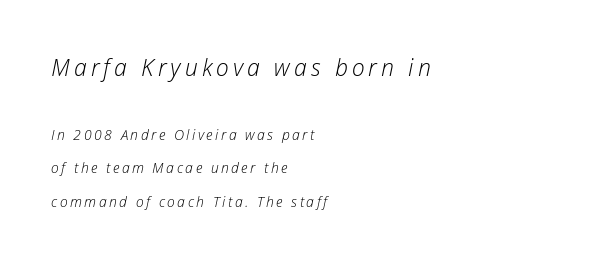
{"italic": "yes", "lean": "right", "slant_degrees": 12, "bold": "no", "underline": "no", "align": "left", "line_spacing": "loose", "line_spacing_ratio": 2.4, "larger_block": "first", "size_ratio": 1.64, "glyph_px": 23}
